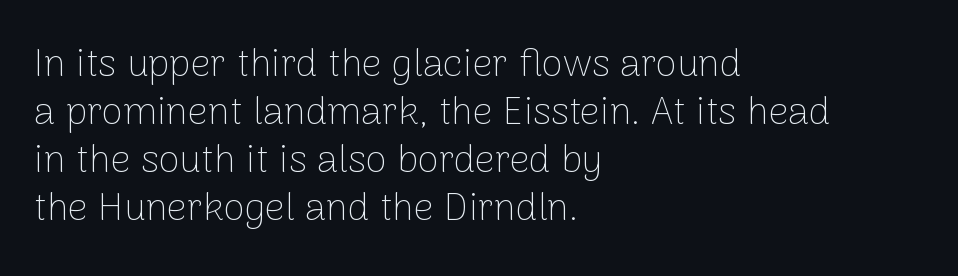
The image shows 39 px thin sans-serif type, upright; set left-aligned, line spacing 1.23x, normal letter spacing, not underlined; low stroke contrast and a medium x-height.
